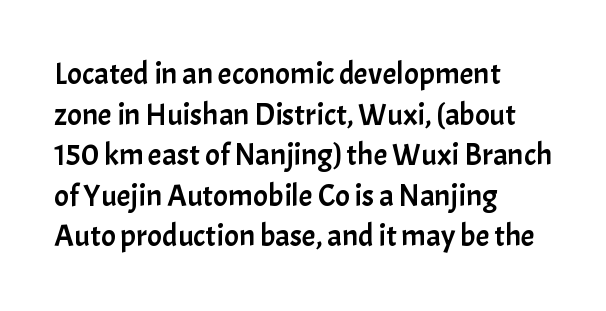
Q: Is the text italic (slanted)? A: No, it is upright.
Q: Is the typeface a serif or a sans-serif typeface? A: Sans-serif.
Q: Is the text underlined? A: No.
Q: How is the paragraph aligned? A: Left-aligned.
Q: Is the spacing between letters normal or unusually wide? A: Normal.
Q: Is the spacing between lines tight, normal or loose? A: Normal.
Q: Width (condensed, normal, or wide)? A: Normal.
Q: Stroke contrast? A: Low.
Q: x-height? A: Medium.
Q: Monospaced? A: No.
